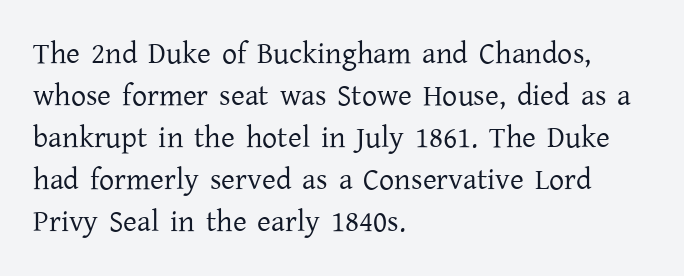
The image shows 30 px regular-weight serif type, upright; set left-aligned, normal line spacing (1.4x), normal letter spacing, not underlined; low stroke contrast and a medium x-height.
